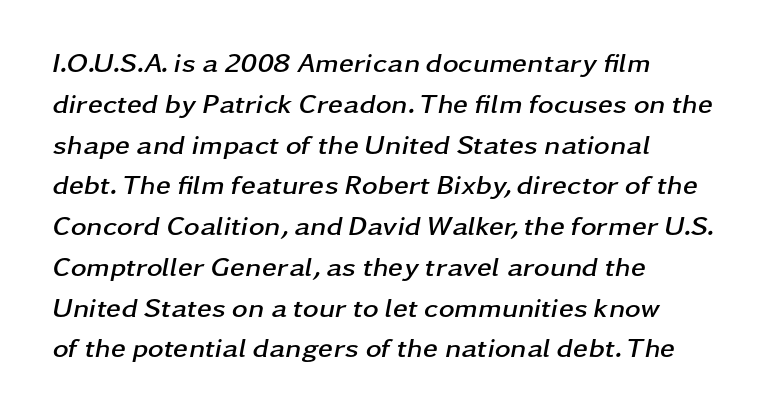
Q: Is the text bold? A: Yes.
Q: Is the text italic (slanted)? A: Yes, it leans right by about 11 degrees.
Q: Is the text underlined? A: No.
Q: How is the paragraph aligned? A: Left-aligned.
Q: Is the spacing between letters normal or unusually wide? A: Normal.
Q: Is the spacing between lines tight, normal or loose? A: Normal.
